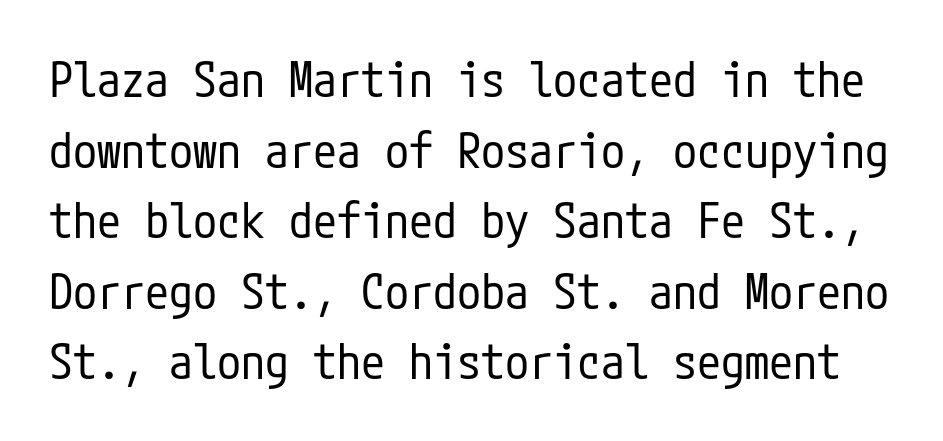
{"serif": "no", "italic": "no", "bold": "no", "weight": "regular", "width": "condensed", "stroke_contrast": "low", "x_height": "medium", "underline": "no", "line_spacing": "normal", "line_spacing_ratio": 1.47, "letter_spacing": "normal", "letter_spacing_em": 0.0, "glyph_px": 48}
